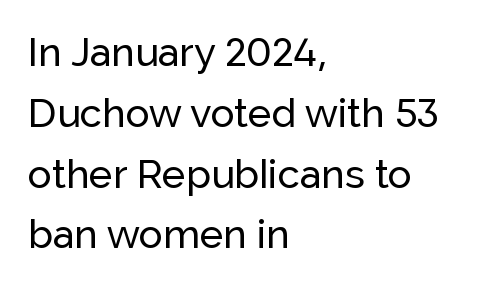
This sample uses plain, unmodified letter spacing. Stroke terminals: plain, sans-serif. Whoever set this chose a conventional vertical rhythm. In terms of posture, this sample is upright.
